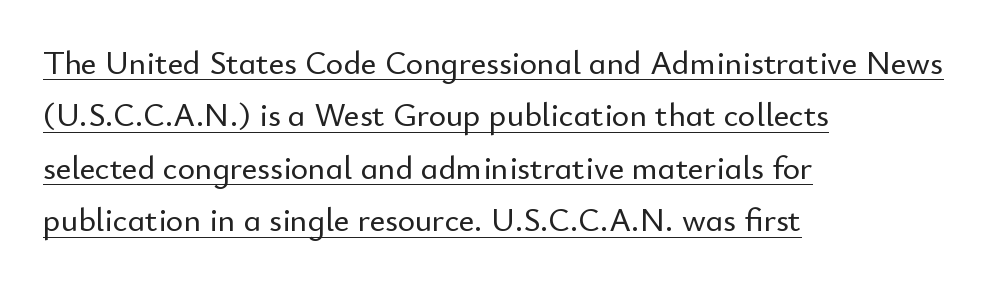
{"serif": "no", "italic": "no", "width": "normal", "stroke_contrast": "low", "x_height": "small", "monospaced": "no", "underline": "yes", "align": "left", "line_spacing": "normal", "line_spacing_ratio": 1.59, "letter_spacing": "normal", "letter_spacing_em": 0.0, "glyph_px": 33}
